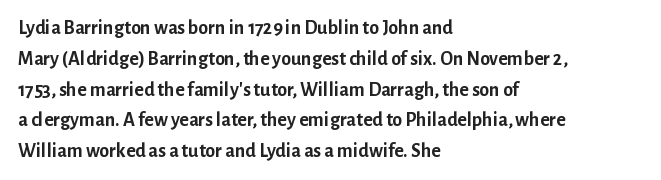
The image shows 20 px bold type, upright; set left-aligned, normal line spacing (1.54x), normal letter spacing, not underlined.
